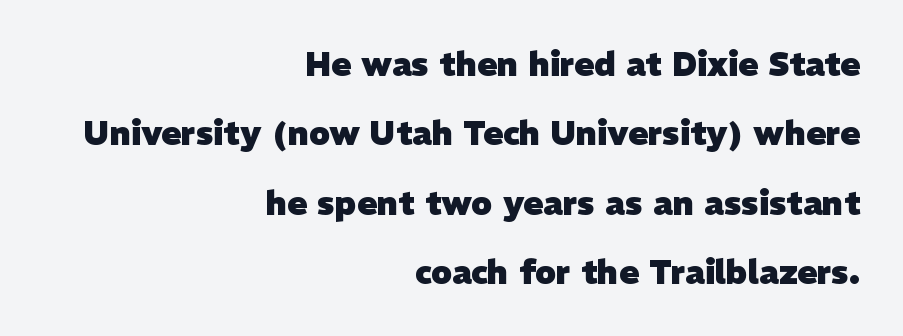
Q: Is the text bold? A: Yes.
Q: Is the typeface a serif or a sans-serif typeface? A: Sans-serif.
Q: Is the text underlined? A: No.
Q: How is the paragraph aligned? A: Right-aligned.
Q: Is the spacing between letters normal or unusually wide? A: Normal.
Q: Is the spacing between lines tight, normal or loose? A: Loose.
Q: Width (condensed, normal, or wide)? A: Normal.
Q: Stroke contrast? A: Low.
Q: x-height? A: Medium.
Q: Monospaced? A: No.
